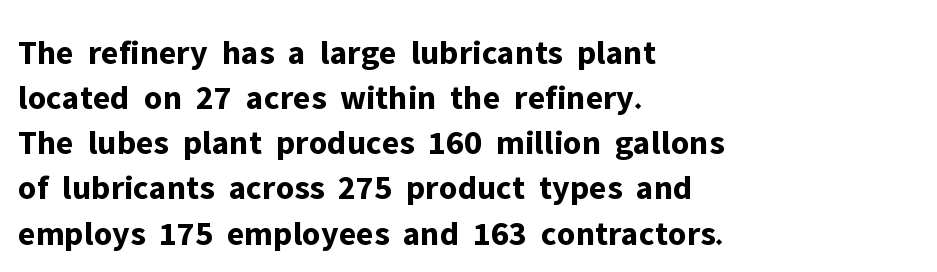
{"serif": "no", "italic": "no", "bold": "yes", "weight": "bold", "width": "normal", "stroke_contrast": "low", "x_height": "medium", "monospaced": "no", "underline": "no", "align": "left", "line_spacing": "normal", "line_spacing_ratio": 1.29, "letter_spacing": "normal", "letter_spacing_em": 0.0, "glyph_px": 35}
